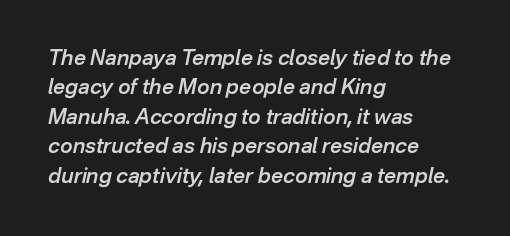
{"italic": "yes", "lean": "right", "slant_degrees": 12, "bold": "semi", "underline": "no", "align": "left", "line_spacing": "normal", "line_spacing_ratio": 1.4, "letter_spacing": "normal", "letter_spacing_em": 0.0, "glyph_px": 21}
